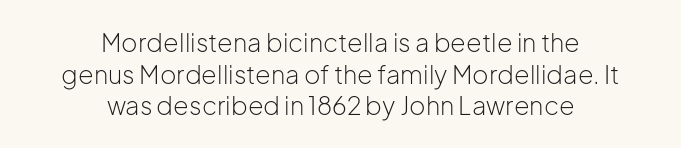
Q: Is the text bold? A: No.
Q: Is the text italic (slanted)? A: No, it is upright.
Q: Is the text underlined? A: No.
Q: How is the paragraph aligned? A: Centered.
Q: Is the spacing between letters normal or unusually wide? A: Normal.
Q: Is the spacing between lines tight, normal or loose? A: Normal.
